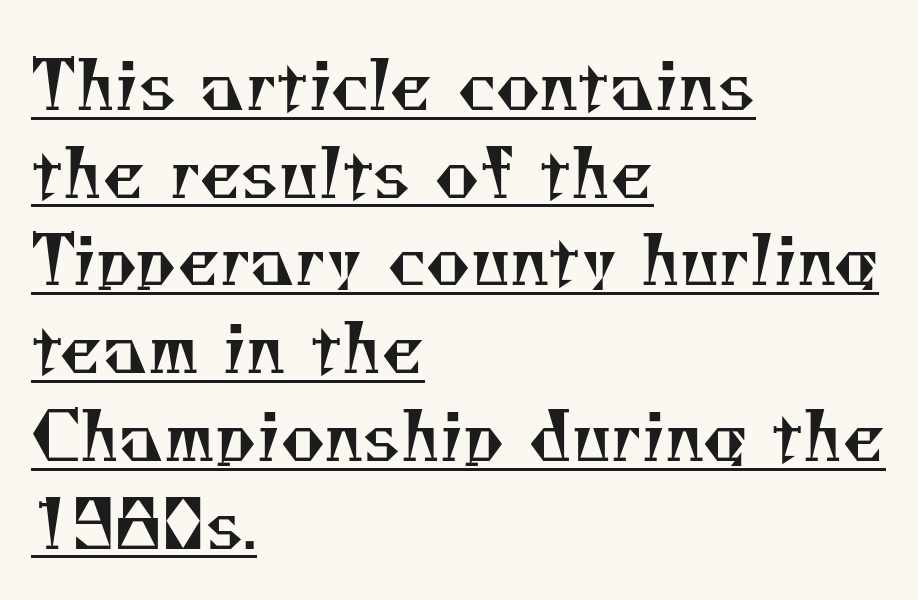
{"serif": "yes", "bold": "no", "weight": "regular", "width": "normal", "stroke_contrast": "medium", "x_height": "small", "monospaced": "no", "underline": "yes", "align": "left", "line_spacing": "normal", "line_spacing_ratio": 1.29, "letter_spacing": "normal", "letter_spacing_em": 0.0, "glyph_px": 68}
